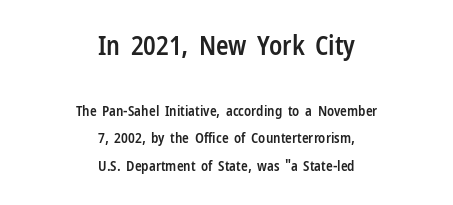
The space directly below the letters is spotless. Characters follow at the spacing the type designer built in. The block sitting higher on the canvas is the one with enlarged characters. The paragraph shown floats in the horizontal middle.
